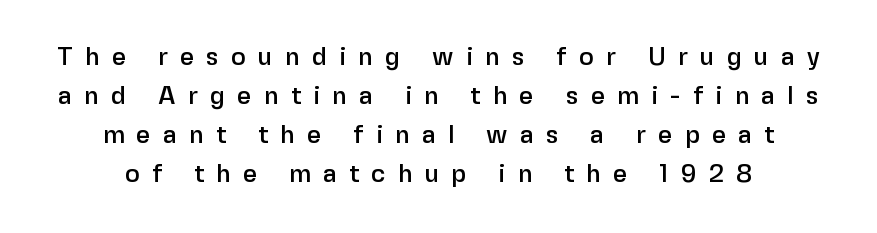
Q: Is the text italic (slanted)? A: No, it is upright.
Q: Is the text underlined? A: No.
Q: Is the spacing between letters normal or unusually wide? A: Unusually wide.
Q: Is the spacing between lines tight, normal or loose? A: Normal.
